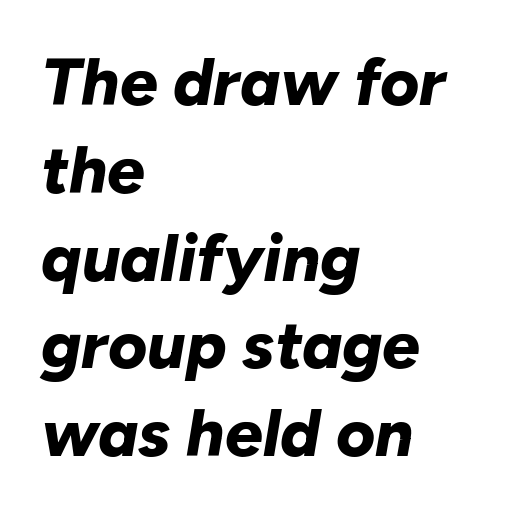
{"italic": "yes", "lean": "right", "slant_degrees": 10, "bold": "yes", "weight": "bold", "width": "normal", "stroke_contrast": "low", "x_height": "medium", "monospaced": "no", "underline": "no", "align": "left", "line_spacing": "normal", "line_spacing_ratio": 1.31, "letter_spacing": "normal", "letter_spacing_em": 0.0, "glyph_px": 67}
